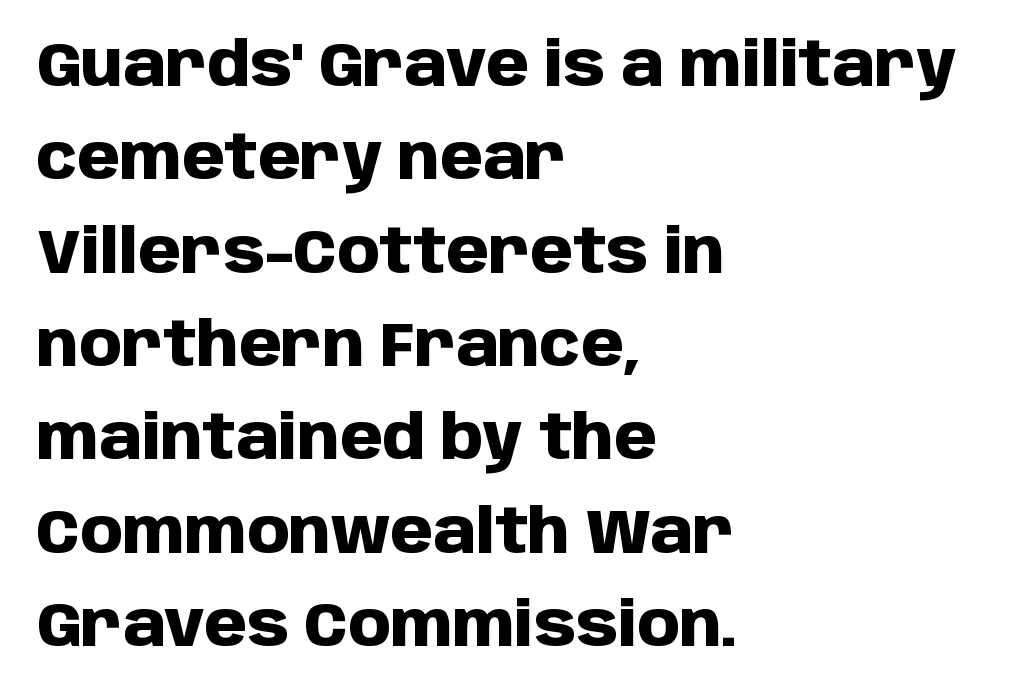
The image shows 61 px heavy sans-serif type, upright; set left-aligned, normal line spacing (1.53x), normal letter spacing, not underlined; low stroke contrast and a large x-height.
